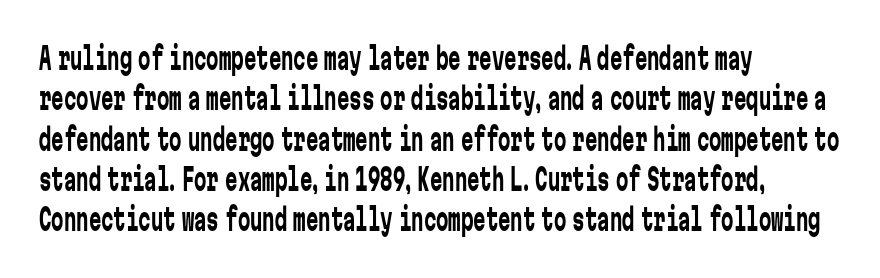
Q: Is the text bold? A: No.
Q: Is the text italic (slanted)? A: No, it is upright.
Q: Is the typeface a serif or a sans-serif typeface? A: Sans-serif.
Q: Is the text underlined? A: No.
Q: How is the paragraph aligned? A: Left-aligned.
Q: Is the spacing between letters normal or unusually wide? A: Normal.
Q: Is the spacing between lines tight, normal or loose? A: Normal.
Q: Width (condensed, normal, or wide)? A: Condensed.
Q: Stroke contrast? A: Low.
Q: x-height? A: Medium.
Q: Monospaced? A: Yes.
